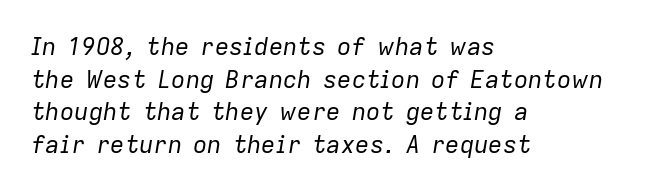
Q: Is the text bold? A: No.
Q: Is the text italic (slanted)? A: Yes, it leans right by about 9 degrees.
Q: Is the text underlined? A: No.
Q: How is the paragraph aligned? A: Left-aligned.
Q: Is the spacing between letters normal or unusually wide? A: Normal.
Q: Is the spacing between lines tight, normal or loose? A: Normal.
